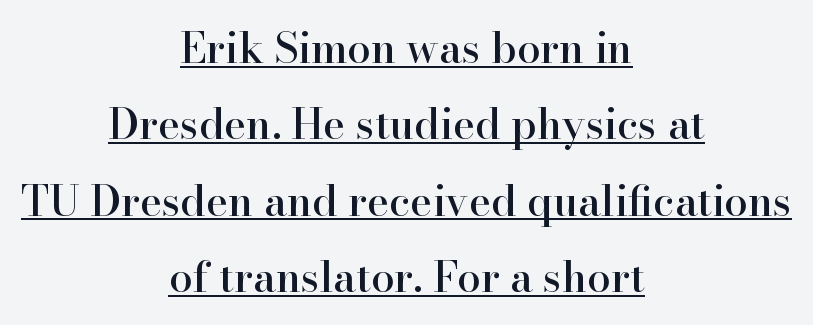
{"serif": "yes", "italic": "no", "width": "normal", "stroke_contrast": "high", "x_height": "small", "monospaced": "no", "underline": "yes", "align": "center", "line_spacing_ratio": 1.82, "letter_spacing": "normal", "letter_spacing_em": 0.0, "glyph_px": 42}
